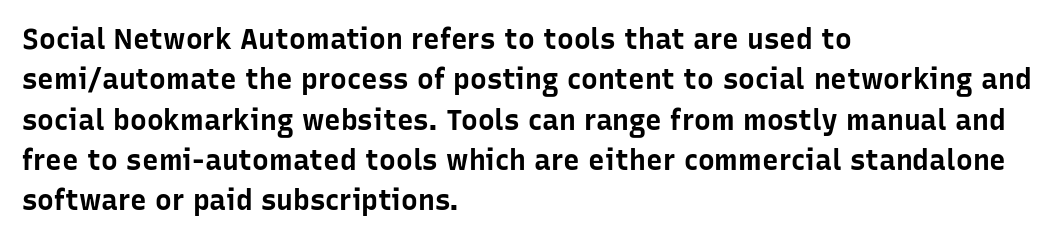
Set as a true bold cut, around the 700 mark. Horizontally, the lines are justified to the leading edge only. Spacing verdict: proportional, widths tailored to each character. The letters stand upright; this is a roman face. Type without underlining. This rendering leaves character spacing at its baseline value.
